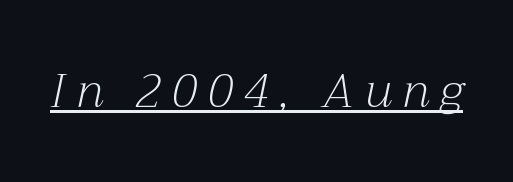
Q: Is the text bold? A: No.
Q: Is the text italic (slanted)? A: Yes, it leans right by about 12 degrees.
Q: Is the typeface a serif or a sans-serif typeface? A: Serif.
Q: Is the text underlined? A: Yes.
Q: Is the spacing between letters normal or unusually wide? A: Unusually wide.
Q: Width (condensed, normal, or wide)? A: Normal.
Q: Stroke contrast? A: Medium.
Q: x-height? A: Medium.
Q: Monospaced? A: No.
